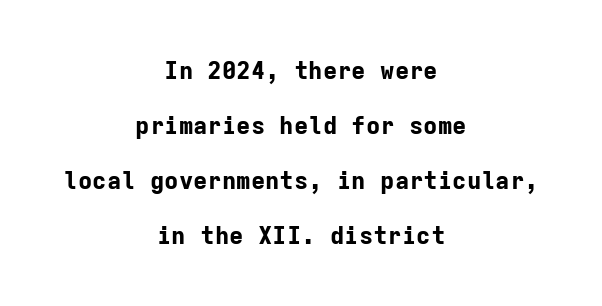
The image shows 24 px bold type, upright; set centered, loose line spacing (2.29x), normal letter spacing, not underlined.
